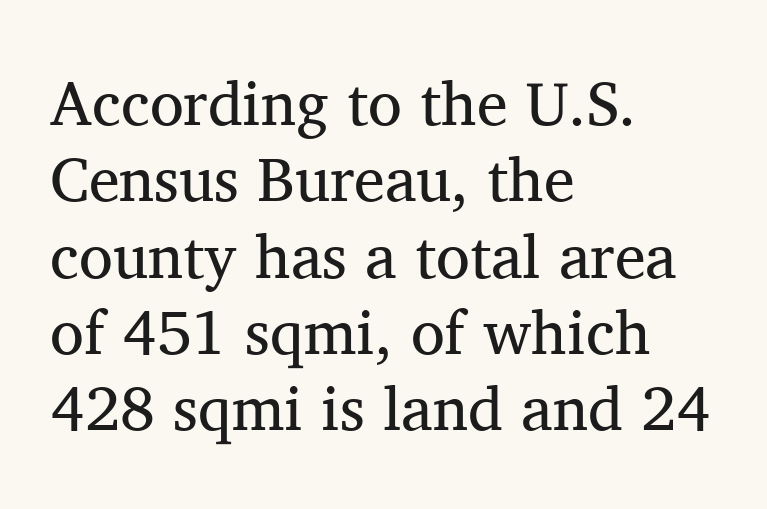
{"serif": "yes", "italic": "no", "bold": "no", "weight": "regular", "width": "normal", "stroke_contrast": "medium", "x_height": "medium", "monospaced": "no", "underline": "no", "align": "left", "line_spacing_ratio": 1.23, "letter_spacing": "normal", "letter_spacing_em": 0.0, "glyph_px": 62}
